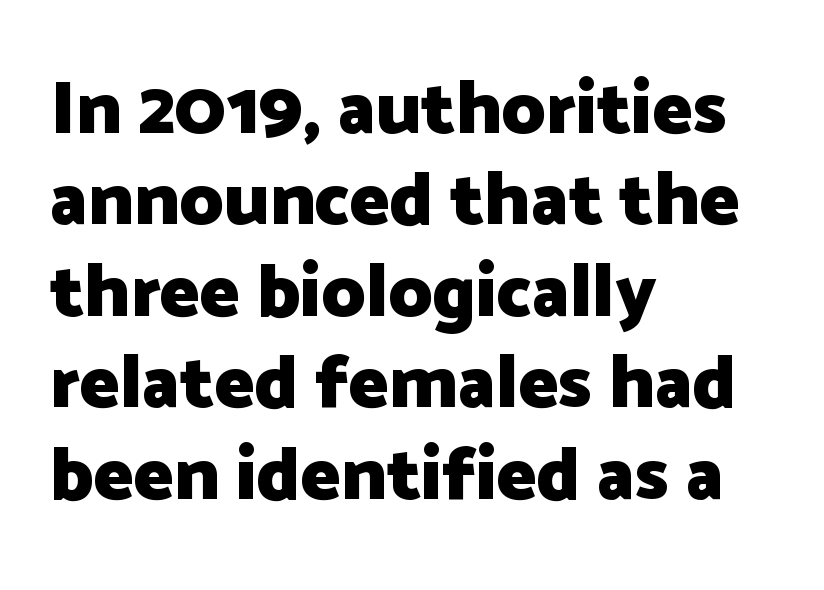
Spacing verdict: proportional, widths tailored to each character. Typeset ragged right — the left edge is the straight one. The type sits square on the baseline with zero lean. Only glyphs here, with clear space below each row.
